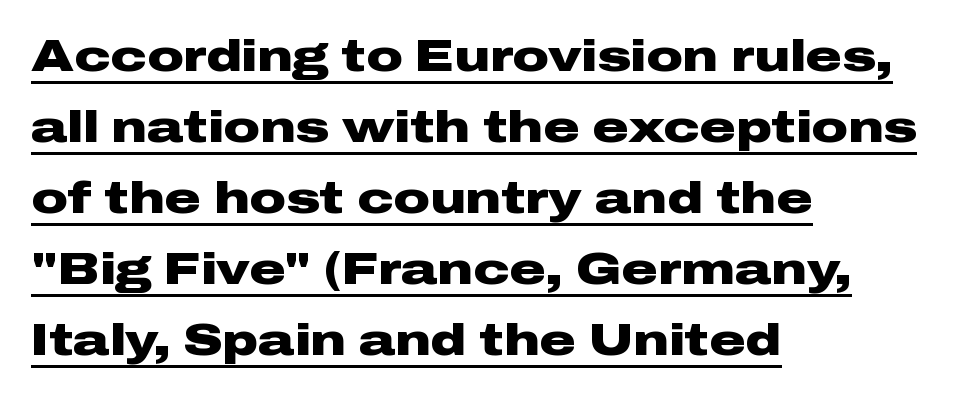
The image shows 45 px heavy, wide sans-serif type, upright; set left-aligned, normal line spacing (1.58x), normal letter spacing, underlined; low stroke contrast and a medium x-height.
